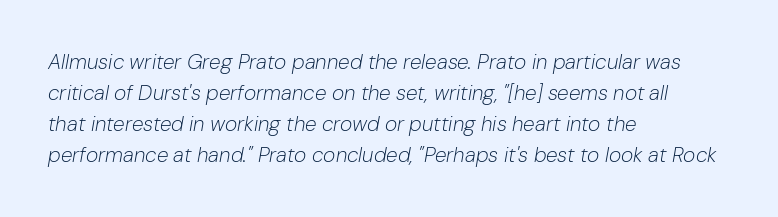
The image shows 21 px text type, italic (leaning right); set left-aligned, normal line spacing (1.47x), normal letter spacing, not underlined.
